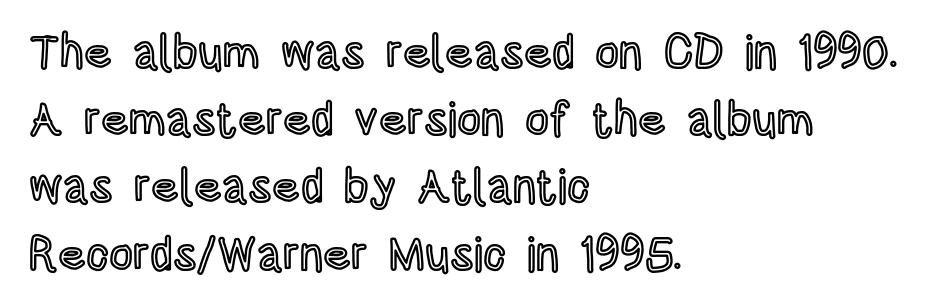
{"italic": "no", "width": "condensed", "x_height": "large", "monospaced": "no", "underline": "no", "align": "left", "line_spacing": "normal", "line_spacing_ratio": 1.43, "letter_spacing": "normal", "letter_spacing_em": 0.0, "glyph_px": 47}
